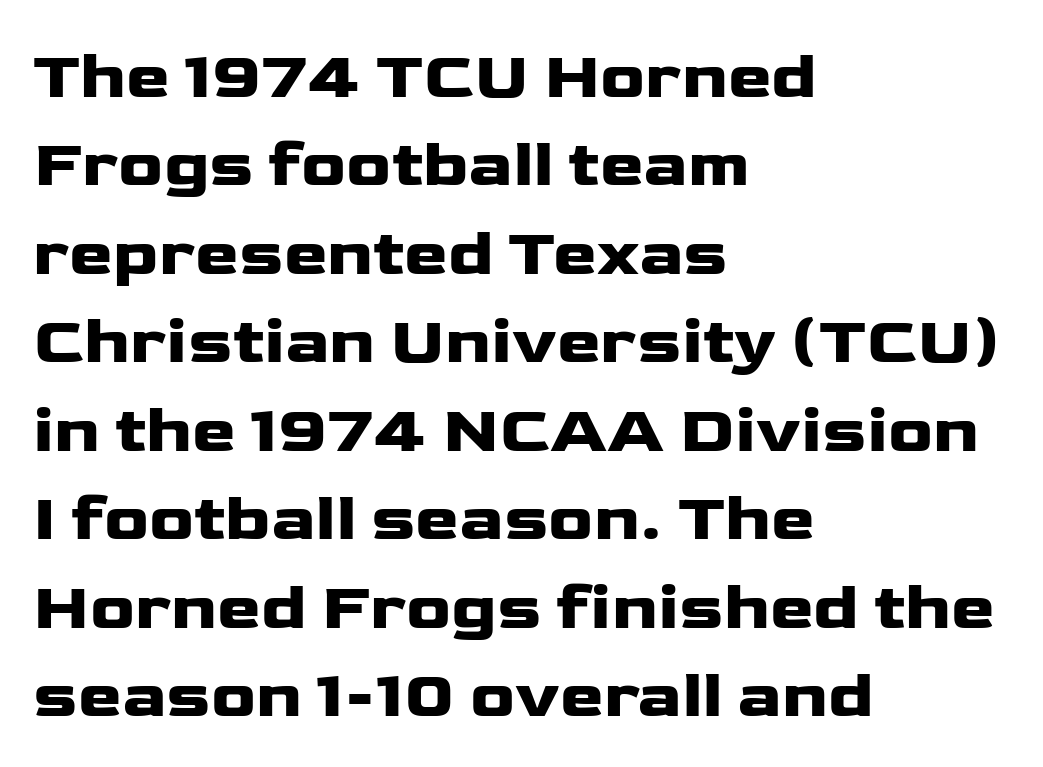
The image shows 66 px wide sans-serif type, upright; set left-aligned, normal line spacing (1.34x), normal letter spacing, not underlined; low stroke contrast and a medium x-height.
